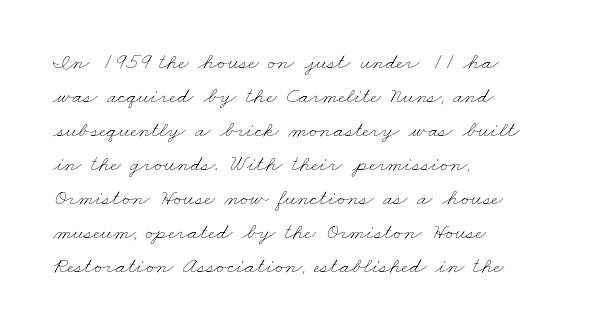
{"bold": "no", "underline": "no", "align": "left", "line_spacing": "normal", "line_spacing_ratio": 1.48, "letter_spacing": "normal", "letter_spacing_em": 0.0, "glyph_px": 23}
